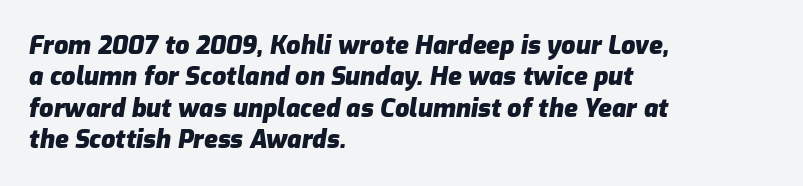
Q: Is the text bold? A: Yes.
Q: Is the text italic (slanted)? A: Yes, it leans right by about 9 degrees.
Q: Is the text underlined? A: No.
Q: How is the paragraph aligned? A: Left-aligned.
Q: Is the spacing between letters normal or unusually wide? A: Normal.
Q: Is the spacing between lines tight, normal or loose? A: Normal.
